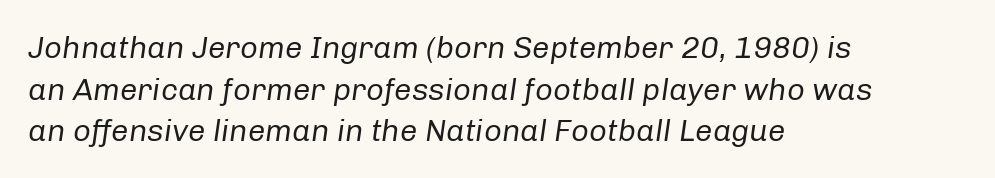
This rendering features lettering with no underline. The rows are spaced the way most documents space them. This is not heavy type; no bold has been used. The lettering tilts uniformly, giving the passage an italic look. Do the characters align in a grid? No, the font is proportional. Letter spacing: default.
